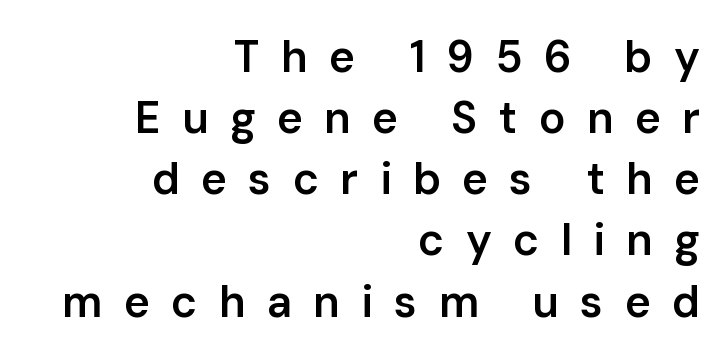
{"serif": "no", "italic": "no", "bold": "semi", "weight": "semibold", "width": "normal", "stroke_contrast": "low", "x_height": "medium", "monospaced": "no", "underline": "no", "align": "right", "line_spacing": "normal", "line_spacing_ratio": 1.39, "letter_spacing": "wide", "letter_spacing_em": 0.48, "glyph_px": 44}
